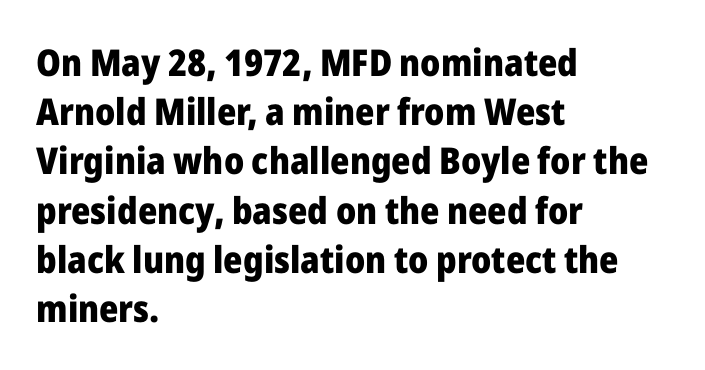
The rendering shows plain stroke endings on the letterforms — a sans-serif design. Here the glyphs are tracked normally, forming tight word shapes. The lines sit at an ordinary, default distance from one another. The gap between lines stays unmarked. Does the copy run flush right? No — it runs flush left. Proportional: the letters do not fall into vertical columns.
